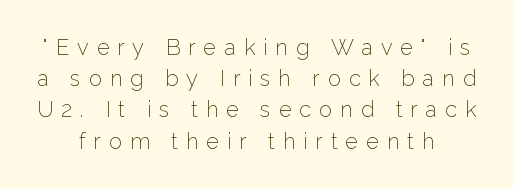
The image shows 22 px text type, upright; set normal line spacing (1.42x), unusually wide letter spacing (+0.36 em), not underlined.
